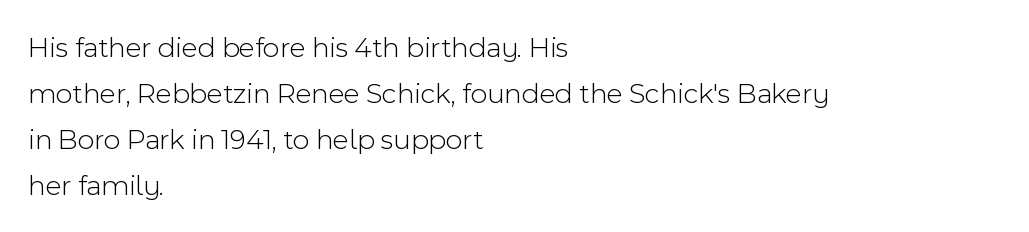
{"serif": "no", "italic": "no", "bold": "no", "weight": "light", "width": "normal", "x_height": "medium", "monospaced": "no", "underline": "no", "align": "left", "line_spacing": "normal", "line_spacing_ratio": 1.59, "letter_spacing": "normal", "letter_spacing_em": 0.0, "glyph_px": 29}
